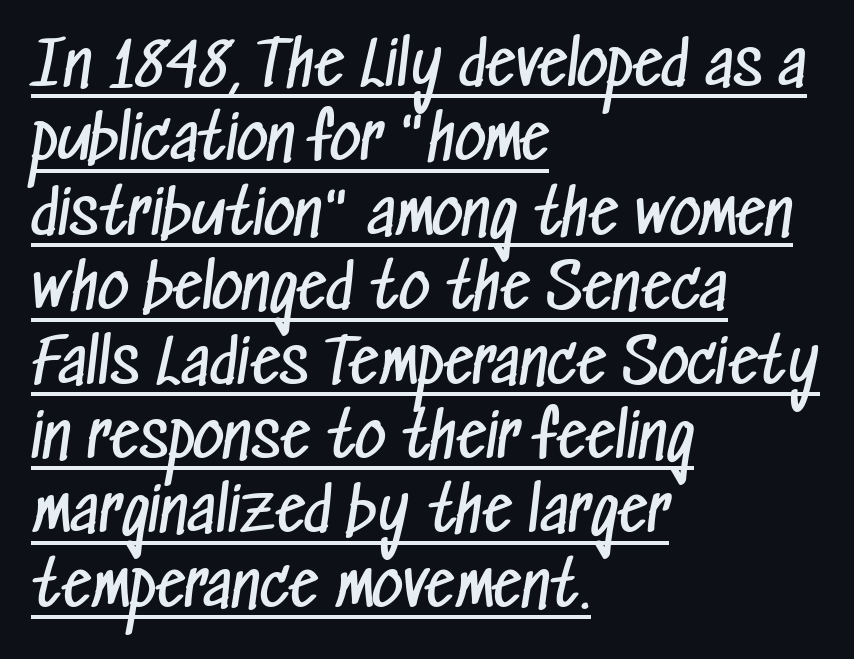
The typesetter has applied underlining to the passage shown. Each letter's strokes conclude bluntly, with no projecting serifs. This sample has the flowing, uneven cadence of proportional lettering. The tracking reads as untouched default to a designer's eye.
